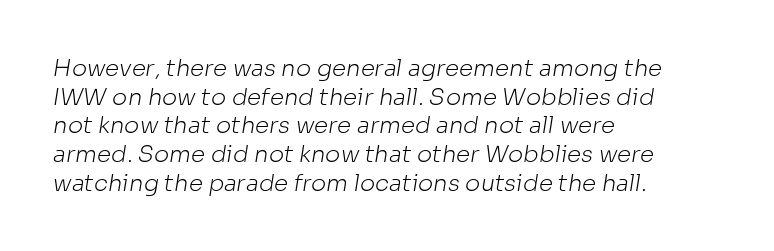
Q: Is the text bold? A: No.
Q: Is the text underlined? A: No.
Q: How is the paragraph aligned? A: Left-aligned.
Q: Is the spacing between letters normal or unusually wide? A: Normal.
Q: Is the spacing between lines tight, normal or loose? A: Normal.
